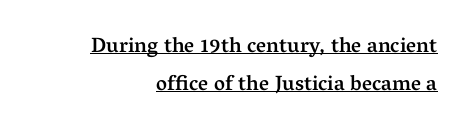
The image shows 21 px text type, upright; set right-aligned, line spacing 1.8x, normal letter spacing, underlined.
